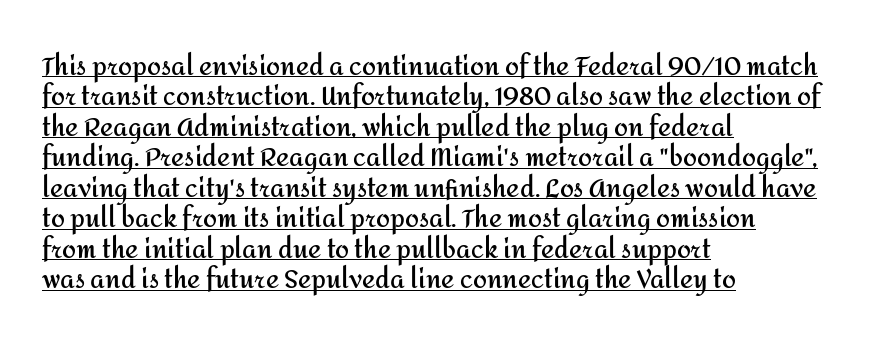
{"italic": "no", "bold": "yes", "underline": "yes", "align": "left", "line_spacing_ratio": 1.22, "letter_spacing": "normal", "letter_spacing_em": 0.0, "glyph_px": 25}
